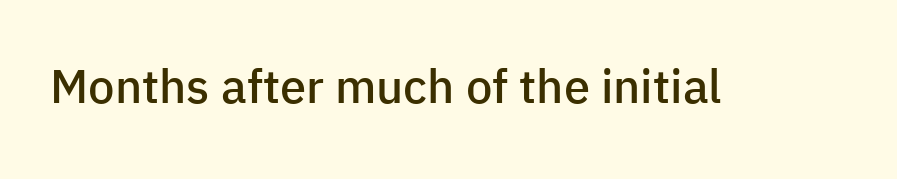
{"serif": "no", "italic": "no", "bold": "semi", "weight": "semibold", "width": "normal", "stroke_contrast": "low", "x_height": "medium", "monospaced": "no", "underline": "no", "letter_spacing": "normal", "letter_spacing_em": 0.0, "glyph_px": 47}
